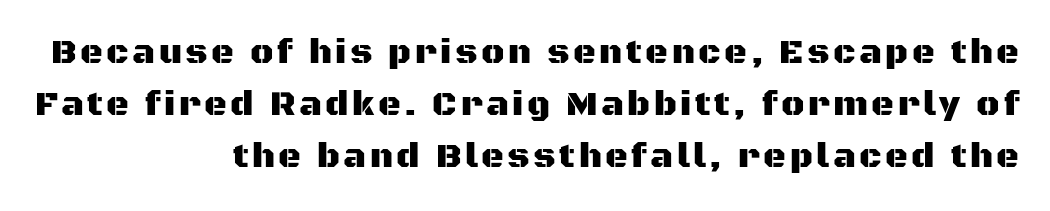
You could not count columns in this text — the font is proportionally spaced. Glance below the letters and you will spot only blank space. One-word summary of the alignment: right. Serifs: no, the terminals of the letterforms are clean. When letters stand straight like this, we call the style roman or upright.
